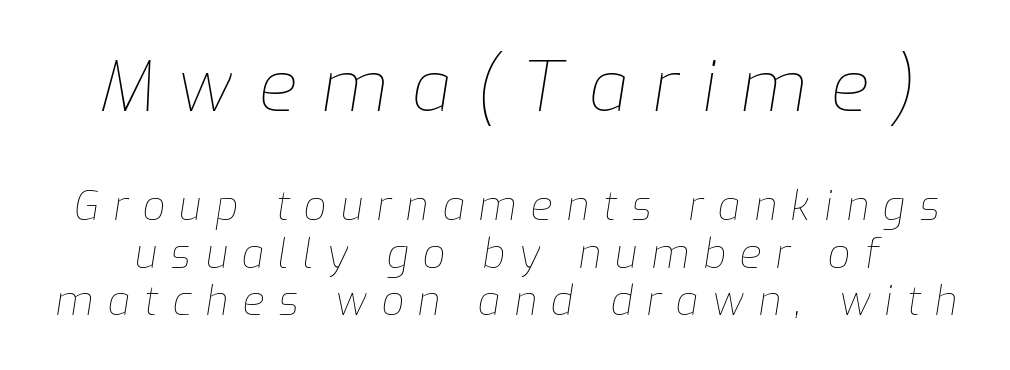
{"italic": "yes", "lean": "right", "slant_degrees": 9, "bold": "no", "weight": "thin", "width": "normal", "stroke_contrast": "low", "x_height": "medium", "monospaced": "no", "underline": "no", "line_spacing_ratio": 1.19, "letter_spacing": "wide", "letter_spacing_em": 0.35, "larger_block": "first", "size_ratio": 1.75, "glyph_px": 70}
